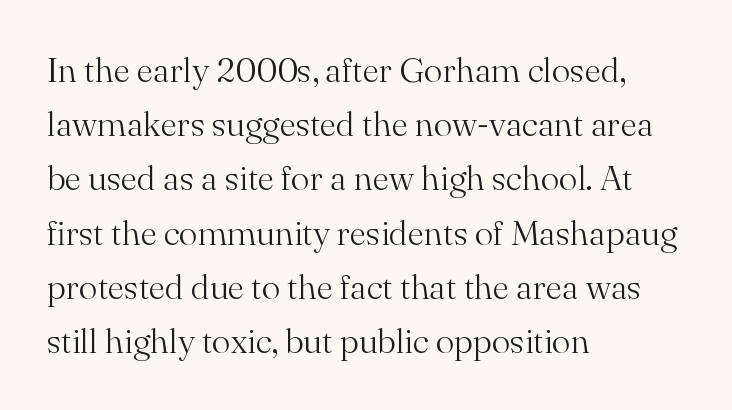
{"serif": "yes", "italic": "no", "bold": "no", "weight": "light", "width": "normal", "stroke_contrast": "medium", "x_height": "small", "monospaced": "no", "underline": "no", "align": "left", "line_spacing": "normal", "line_spacing_ratio": 1.55, "letter_spacing": "normal", "letter_spacing_em": 0.0, "glyph_px": 35}
